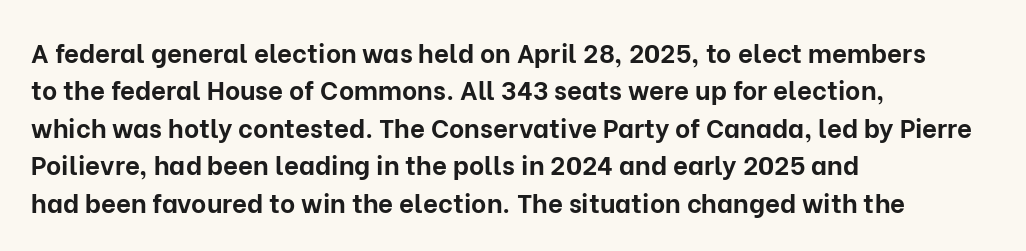
{"italic": "no", "bold": "yes", "underline": "no", "align": "left", "line_spacing": "normal", "line_spacing_ratio": 1.44, "letter_spacing": "normal", "letter_spacing_em": 0.0, "glyph_px": 26}
